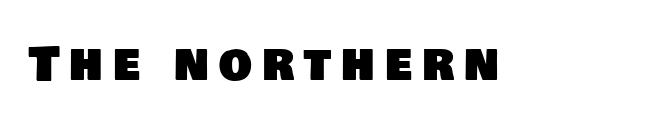
The image shows 47 px sans-serif type; set unusually wide letter spacing (+0.21 em), not underlined; low stroke contrast and a large x-height.
